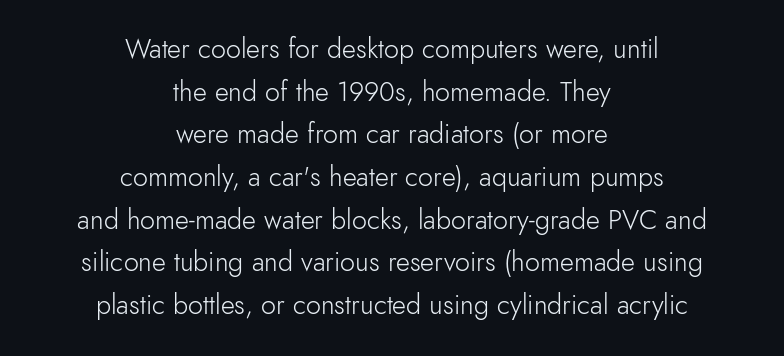
Is the block centered? Yes — each line is placed symmetrically about the middle. This sample keeps an unexceptional amount of space between lines. The lettering holds an erect, upright posture throughout. The words here are not underlined.
